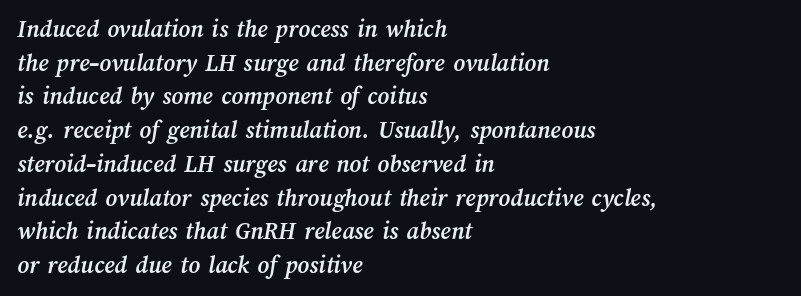
The image shows 25 px bold type; set left-aligned, normal line spacing (1.35x), normal letter spacing, not underlined.
